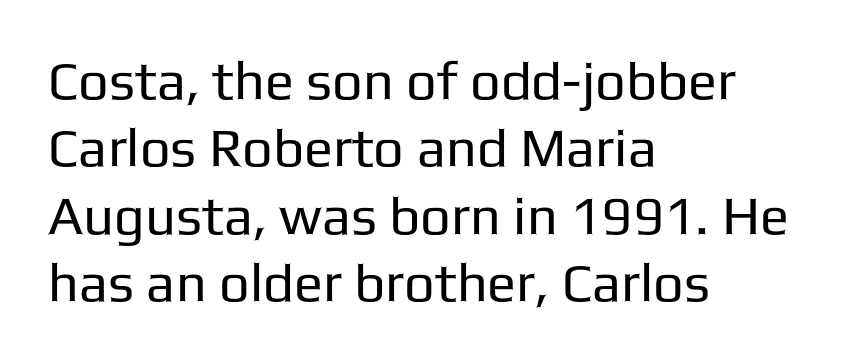
A light-to-regular cut is what we see here. Lines of text with bare space underneath. Nope, not italic — everything's standing straight. Examine the stroke ends and you'll find no serifs. The block of text has a typical density, with ordinary space between rows. A typesetter would call this zero additional tracking.
